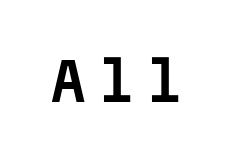
Q: Is the text italic (slanted)? A: No, it is upright.
Q: Is the typeface a serif or a sans-serif typeface? A: Sans-serif.
Q: Is the text underlined? A: No.
Q: Is the spacing between letters normal or unusually wide? A: Unusually wide.
Q: Width (condensed, normal, or wide)? A: Normal.
Q: Stroke contrast? A: Low.
Q: x-height? A: Medium.
Q: Monospaced? A: Yes.
